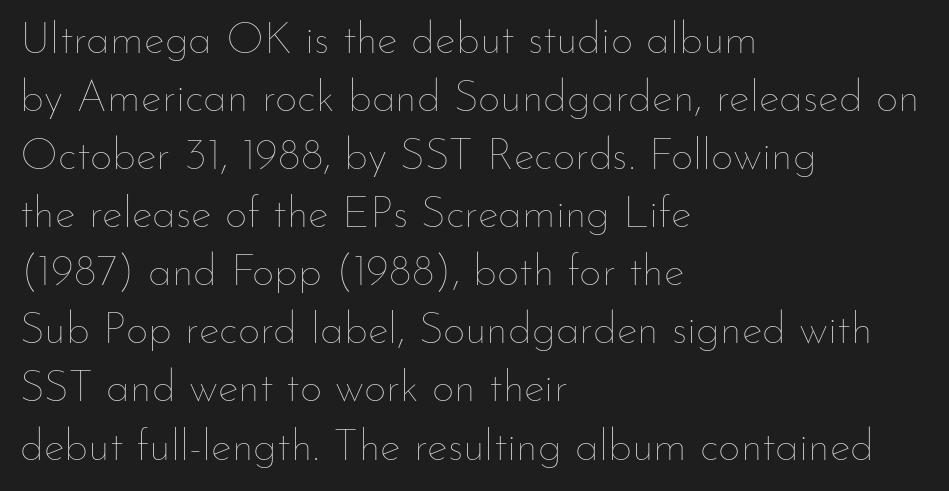
The image shows 44 px thin type, upright; set left-aligned, normal line spacing (1.32x), normal letter spacing, not underlined; low stroke contrast and a small x-height.
